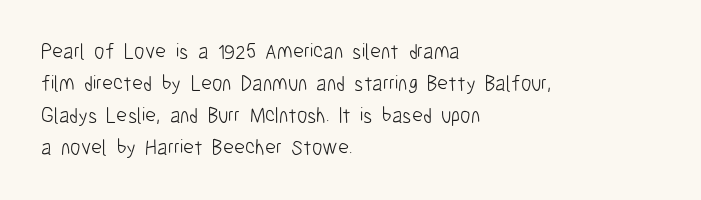
The image shows 21 px text type, upright; set left-aligned, normal line spacing (1.52x), normal letter spacing, not underlined.
